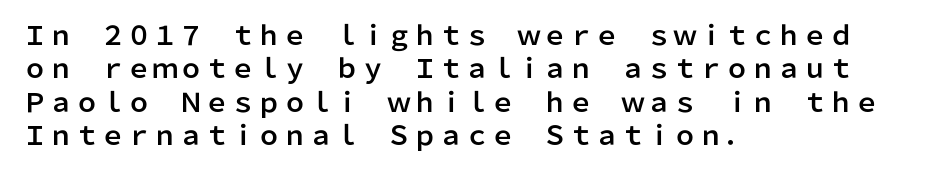
Q: Is the text italic (slanted)? A: No, it is upright.
Q: Is the text underlined? A: No.
Q: How is the paragraph aligned? A: Left-aligned.
Q: Is the spacing between letters normal or unusually wide? A: Normal.
Q: Is the spacing between lines tight, normal or loose? A: Normal.
